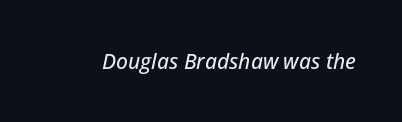
{"italic": "yes", "lean": "right", "slant_degrees": 12, "underline": "no", "letter_spacing": "normal", "letter_spacing_em": 0.0, "glyph_px": 21}
